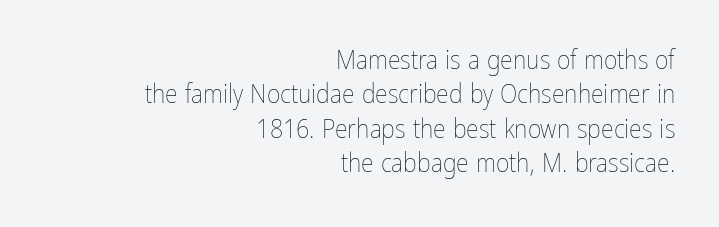
{"italic": "no", "bold": "no", "underline": "no", "align": "right", "line_spacing": "normal", "line_spacing_ratio": 1.32, "letter_spacing": "normal", "letter_spacing_em": 0.0, "glyph_px": 26}
